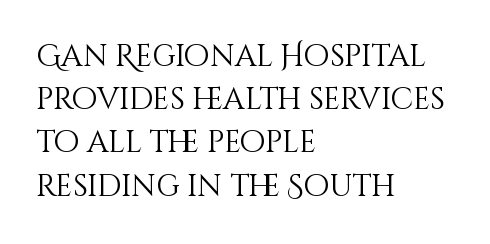
Q: Is the text bold? A: No.
Q: Is the text italic (slanted)? A: No, it is upright.
Q: Is the text underlined? A: No.
Q: How is the paragraph aligned? A: Left-aligned.
Q: Is the spacing between letters normal or unusually wide? A: Normal.
Q: Is the spacing between lines tight, normal or loose? A: Normal.
Q: Width (condensed, normal, or wide)? A: Normal.
Q: Stroke contrast? A: Medium.
Q: x-height? A: Large.
Q: Monospaced? A: No.
